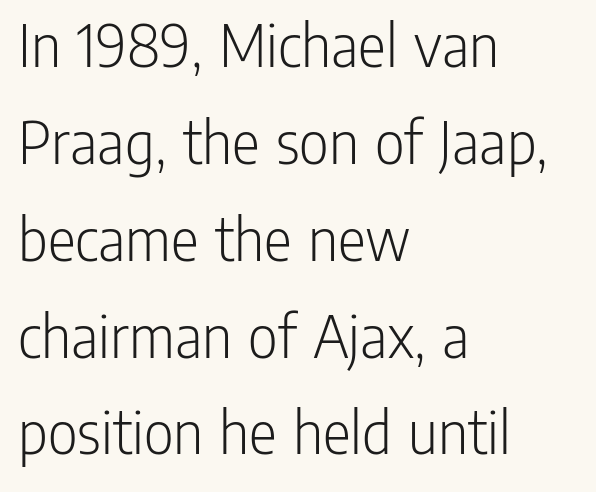
{"serif": "no", "italic": "no", "bold": "no", "weight": "light", "width": "condensed", "stroke_contrast": "low", "x_height": "medium", "monospaced": "no", "underline": "no", "align": "left", "line_spacing": "normal", "line_spacing_ratio": 1.49, "letter_spacing": "normal", "letter_spacing_em": 0.0, "glyph_px": 65}
